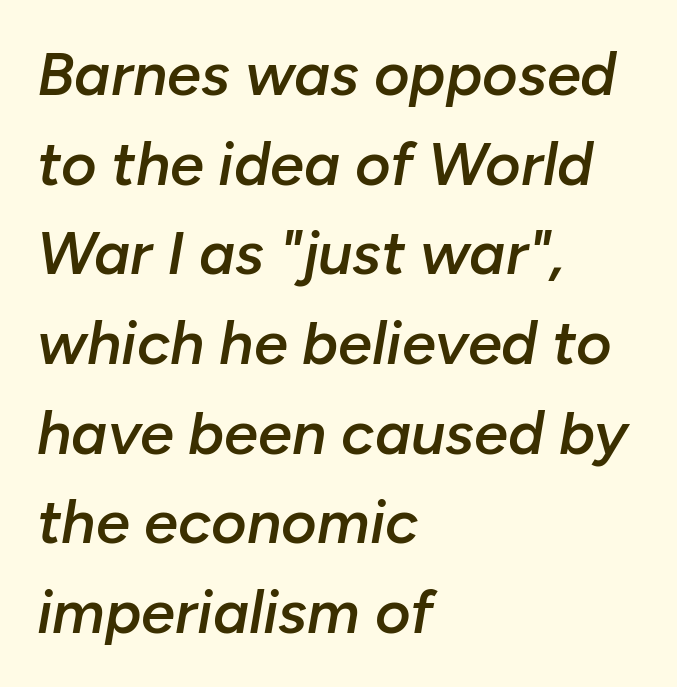
The setting favours the left margin, as ordinary paragraphs usually do. Stroke thickness is moderately raised; the sample reads as semibold. The glyphs look as if they've been sheared to an angle. You could not count columns in this text — the font is proportionally spaced. Nothing unusual about the tracking: characters are spaced as the font intends.
